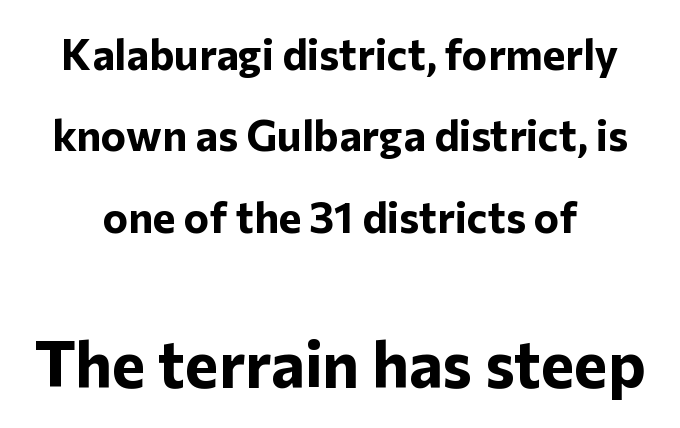
Q: Is the text bold? A: Yes.
Q: Is the text italic (slanted)? A: No, it is upright.
Q: Is the typeface a serif or a sans-serif typeface? A: Sans-serif.
Q: Is the text underlined? A: No.
Q: How is the paragraph aligned? A: Centered.
Q: Is the spacing between letters normal or unusually wide? A: Normal.
Q: Which block of text is set in a larger size, the first (top) or the second (bottom)? A: The second (bottom) one.
Q: Width (condensed, normal, or wide)? A: Normal.
Q: Stroke contrast? A: Low.
Q: x-height? A: Medium.
Q: Monospaced? A: No.
